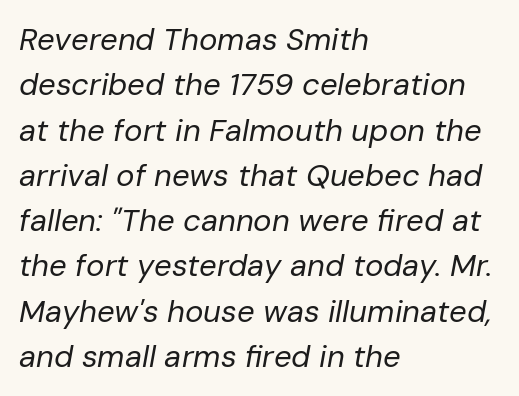
{"italic": "yes", "lean": "right", "slant_degrees": 10, "bold": "no", "weight": "regular", "width": "normal", "stroke_contrast": "low", "x_height": "medium", "monospaced": "no", "underline": "no", "align": "left", "line_spacing": "normal", "line_spacing_ratio": 1.46, "letter_spacing": "normal", "letter_spacing_em": 0.0, "glyph_px": 31}
